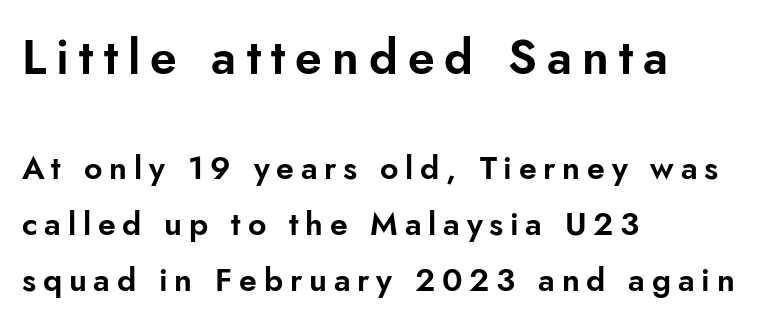
Q: Is the text italic (slanted)? A: No, it is upright.
Q: Is the typeface a serif or a sans-serif typeface? A: Sans-serif.
Q: Is the text underlined? A: No.
Q: How is the paragraph aligned? A: Left-aligned.
Q: Is the spacing between letters normal or unusually wide? A: Unusually wide.
Q: Which block of text is set in a larger size, the first (top) or the second (bottom)? A: The first (top) one.
Q: Width (condensed, normal, or wide)? A: Normal.
Q: Stroke contrast? A: Low.
Q: x-height? A: Small.
Q: Monospaced? A: No.
